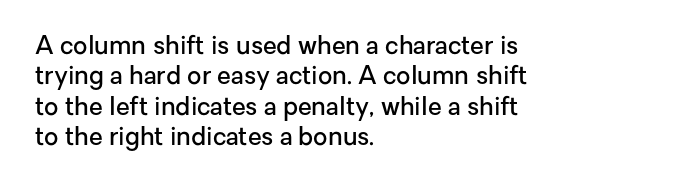
The image shows 25 px text type, upright; set left-aligned, line spacing 1.22x, normal letter spacing, not underlined.
